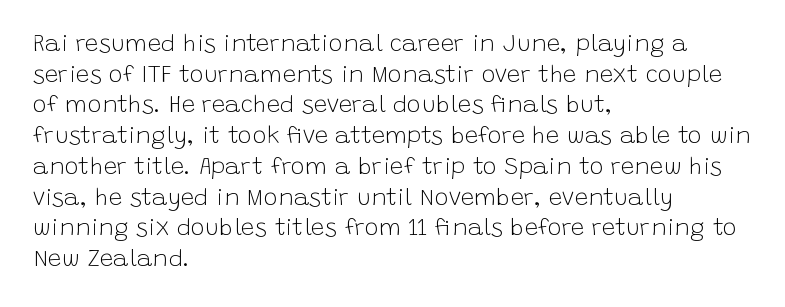
The image shows 24 px text type, upright; set left-aligned, normal line spacing (1.28x), normal letter spacing, not underlined.
